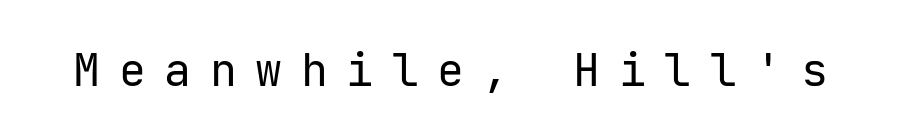
The image shows 45 px regular-weight sans-serif type, upright; set unusually wide letter spacing (+0.41 em), not underlined; low stroke contrast and a medium x-height.
